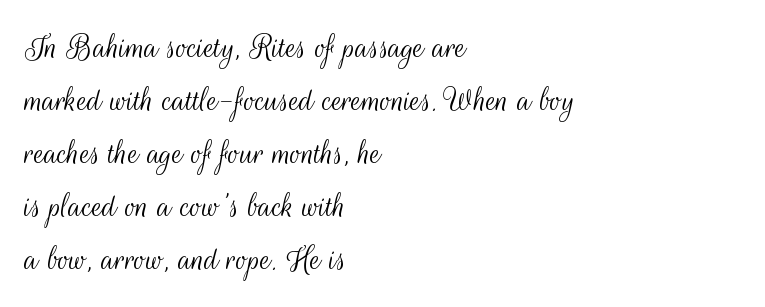
The image shows 37 px light, condensed sans-serif type; set left-aligned, normal line spacing (1.43x), normal letter spacing, not underlined; medium stroke contrast and a small x-height.
